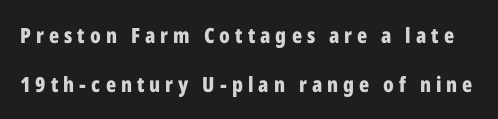
The zone under the glyphs is completely vacant. Posture: straight, roman, zero tilt. A great deal of white space separates one row of letters from the next. The letters are bold, with thick, heavy strokes. How are the letters spaced? Widely, with obvious added tracking.
